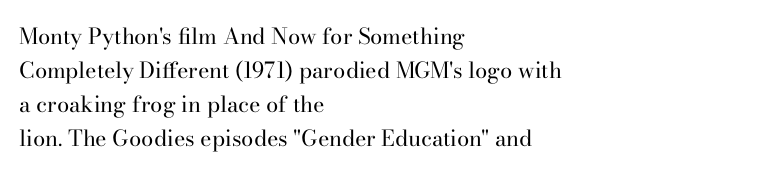
These lines stack with their left ends in a neat column. Any mark beneath the type? The region is blank. Short note: letters normally spaced. The type sits square on the baseline with zero lean.
